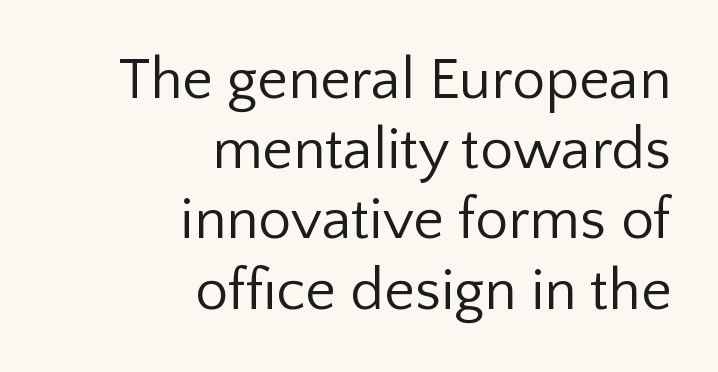
The image shows 59 px regular-weight sans-serif type, upright; set right-aligned, line spacing 1.19x, normal letter spacing, not underlined; low stroke contrast and a medium x-height.
